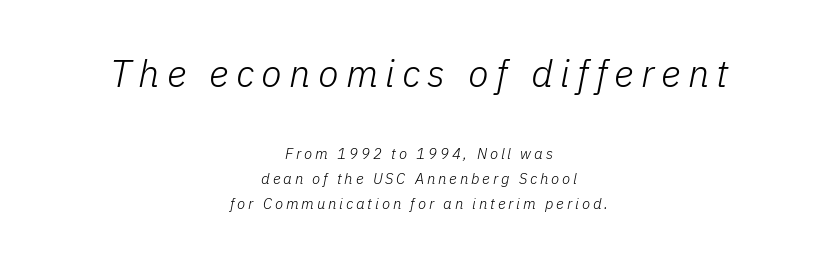
The image shows 38 px light type, italic (leaning right); set centered, normal line spacing (1.69x), not underlined; the first (top) block is 2.53x larger; low stroke contrast and a medium x-height.
